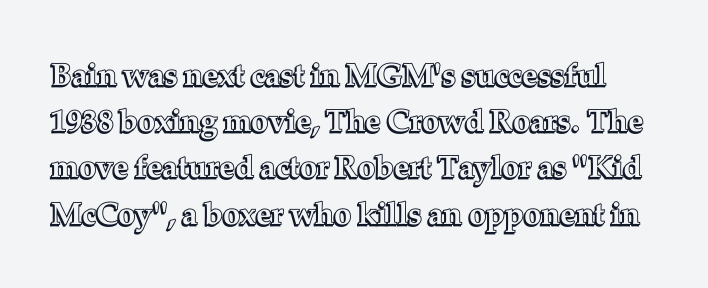
The font's upright variant was chosen for this text. Regarding leading, the lines here are spaced in the standard way. The space beneath each line is pristine and unruled. The gaps between neighbouring characters are ordinary and unremarkable.
